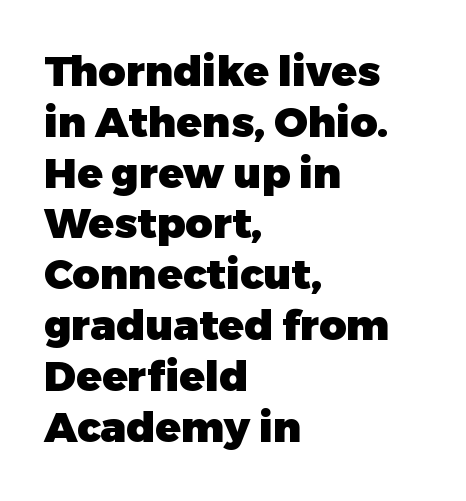
Q: Is the text bold? A: Yes.
Q: Is the text italic (slanted)? A: No, it is upright.
Q: Is the typeface a serif or a sans-serif typeface? A: Sans-serif.
Q: Is the text underlined? A: No.
Q: How is the paragraph aligned? A: Left-aligned.
Q: Is the spacing between letters normal or unusually wide? A: Normal.
Q: Width (condensed, normal, or wide)? A: Normal.
Q: Stroke contrast? A: Low.
Q: x-height? A: Medium.
Q: Monospaced? A: No.
